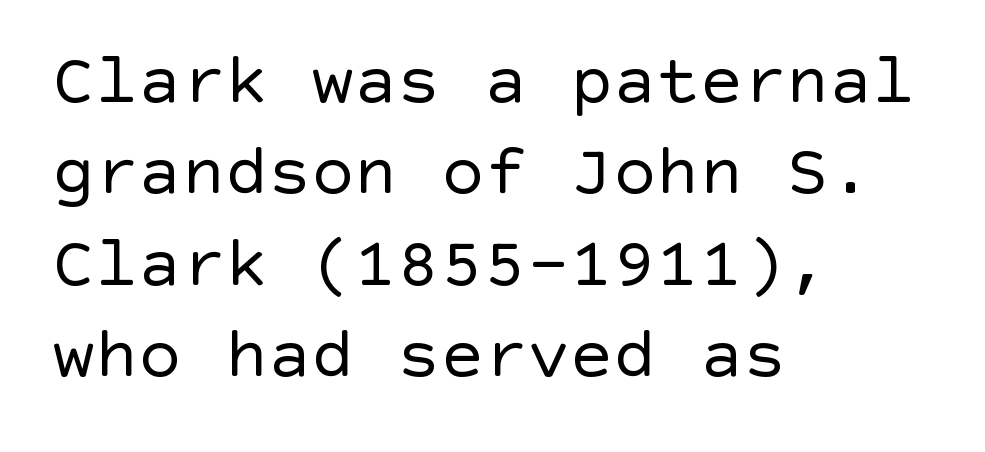
{"serif": "no", "italic": "no", "bold": "no", "weight": "regular", "width": "normal", "x_height": "large", "underline": "no", "align": "left", "line_spacing": "normal", "line_spacing_ratio": 1.27, "letter_spacing": "normal", "letter_spacing_em": 0.0, "glyph_px": 72}
